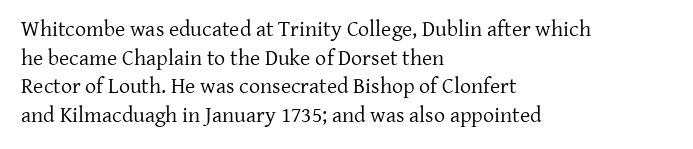
Q: Is the text bold? A: No.
Q: Is the text italic (slanted)? A: No, it is upright.
Q: Is the text underlined? A: No.
Q: How is the paragraph aligned? A: Left-aligned.
Q: Is the spacing between letters normal or unusually wide? A: Normal.
Q: Is the spacing between lines tight, normal or loose? A: Normal.
